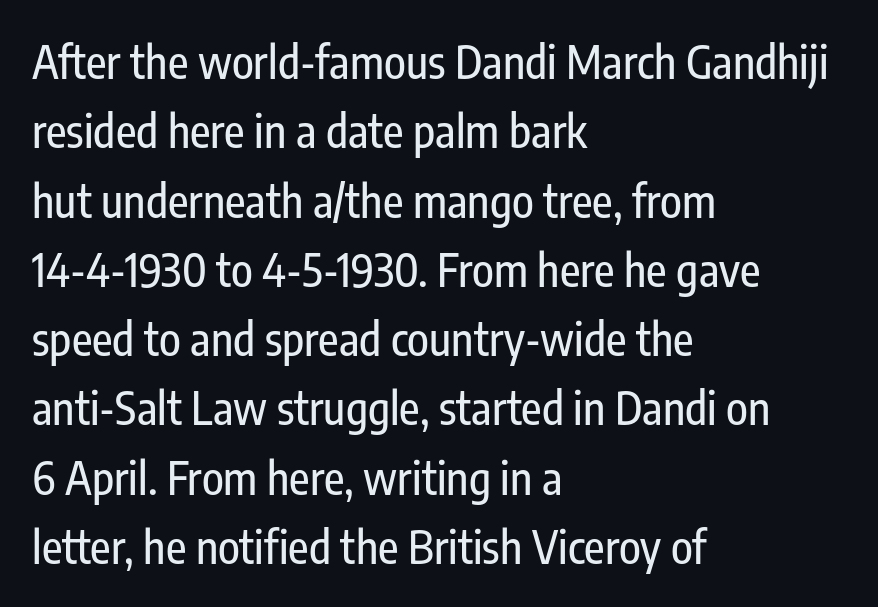
{"serif": "no", "italic": "no", "width": "condensed", "stroke_contrast": "low", "x_height": "medium", "monospaced": "no", "underline": "no", "align": "left", "line_spacing": "normal", "line_spacing_ratio": 1.54, "letter_spacing": "normal", "letter_spacing_em": 0.0, "glyph_px": 45}
